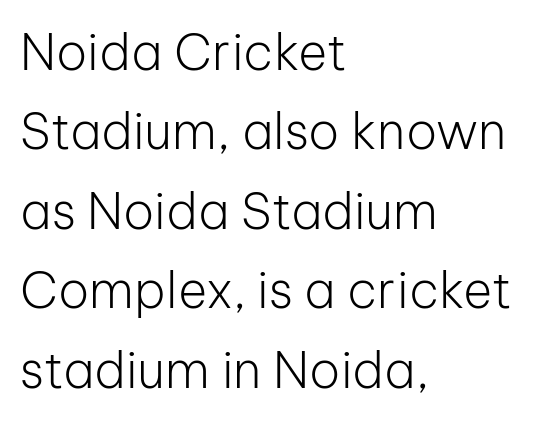
The image shows 50 px light sans-serif type, upright; set left-aligned, normal line spacing (1.59x), normal letter spacing, not underlined; low stroke contrast and a medium x-height.
